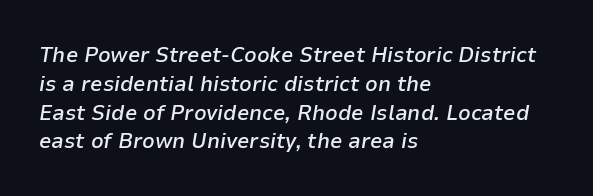
The string is rendered with underlining switched off. In terms of posture, this sample is oblique. These lines are set flush left with a ragged right edge. Does the leading feel generous? No, just average. A semibold gives these letters moderate extra thickness, short of bold.
